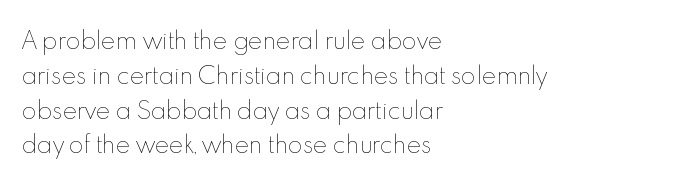
{"italic": "no", "bold": "no", "underline": "no", "align": "left", "line_spacing": "normal", "line_spacing_ratio": 1.58, "letter_spacing": "normal", "letter_spacing_em": 0.0, "glyph_px": 22}
